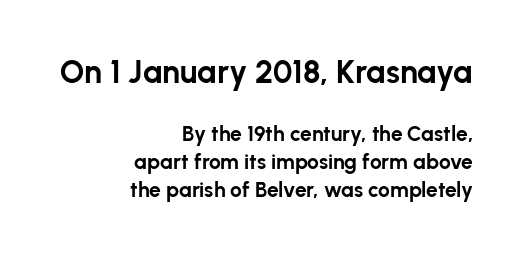
{"serif": "no", "italic": "no", "bold": "yes", "weight": "bold", "width": "normal", "stroke_contrast": "low", "x_height": "medium", "monospaced": "no", "underline": "no", "align": "right", "line_spacing": "normal", "line_spacing_ratio": 1.35, "letter_spacing": "normal", "letter_spacing_em": 0.0, "larger_block": "first", "size_ratio": 1.52, "glyph_px": 32}
